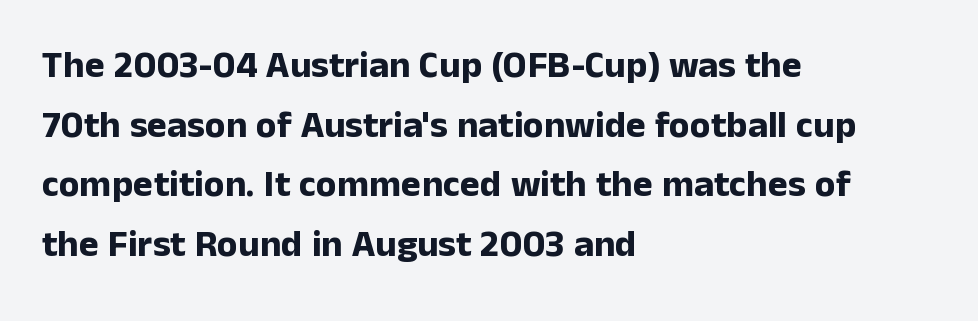
The image shows 38 px bold sans-serif type, upright; set left-aligned, normal line spacing (1.57x), normal letter spacing, not underlined; low stroke contrast and a medium x-height.
